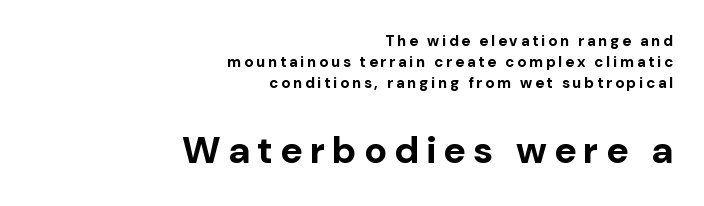
The baseline area is clear. Visually the block forms a straight wall on the right and a jagged coastline on the left. Pretty heavy lettering here — definitely bold. In terms of letterform style, serifs are entirely absent. Whoever set this chose a conventional vertical rhythm. When letters stand straight like this, we call the style roman or upright.
